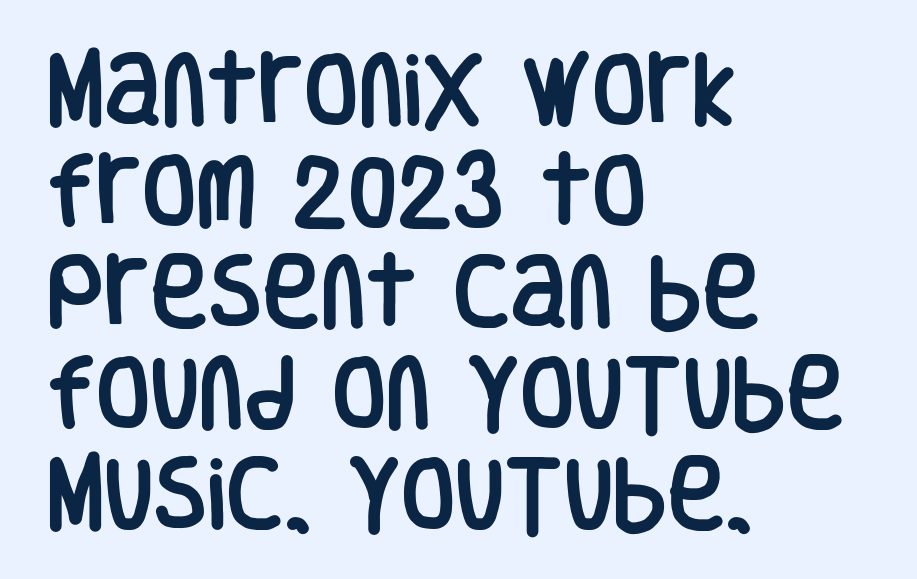
Q: Is the text italic (slanted)? A: No, it is upright.
Q: Is the typeface a serif or a sans-serif typeface? A: Sans-serif.
Q: Is the text underlined? A: No.
Q: How is the paragraph aligned? A: Left-aligned.
Q: Is the spacing between letters normal or unusually wide? A: Normal.
Q: Is the spacing between lines tight, normal or loose? A: Normal.
Q: Width (condensed, normal, or wide)? A: Condensed.
Q: Stroke contrast? A: Low.
Q: x-height? A: Large.
Q: Monospaced? A: No.
